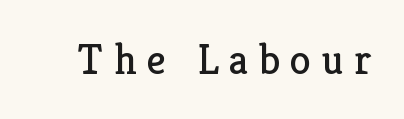
Q: Is the text bold? A: No.
Q: Is the text italic (slanted)? A: No, it is upright.
Q: Is the typeface a serif or a sans-serif typeface? A: Serif.
Q: Is the text underlined? A: No.
Q: Is the spacing between letters normal or unusually wide? A: Unusually wide.
Q: Width (condensed, normal, or wide)? A: Normal.
Q: Stroke contrast? A: Low.
Q: x-height? A: Medium.
Q: Monospaced? A: No.
